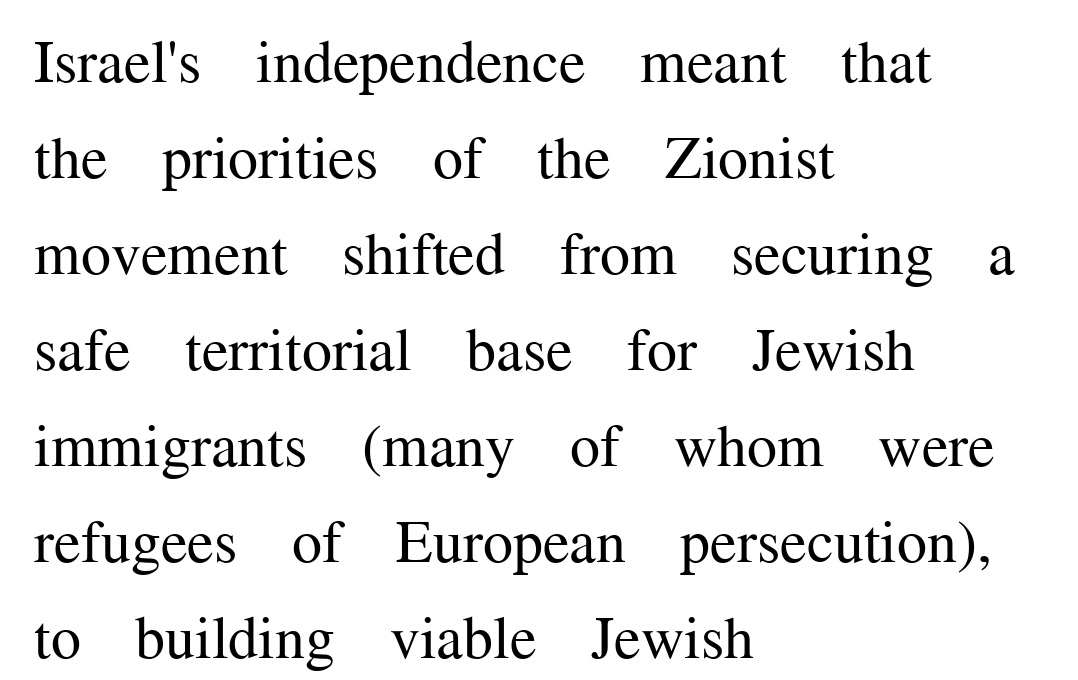
Q: Is the text bold? A: No.
Q: Is the text italic (slanted)? A: No, it is upright.
Q: Is the typeface a serif or a sans-serif typeface? A: Serif.
Q: Is the text underlined? A: No.
Q: How is the paragraph aligned? A: Left-aligned.
Q: Is the spacing between letters normal or unusually wide? A: Normal.
Q: Is the spacing between lines tight, normal or loose? A: Normal.
Q: Width (condensed, normal, or wide)? A: Normal.
Q: Stroke contrast? A: Medium.
Q: x-height? A: Medium.
Q: Monospaced? A: No.
